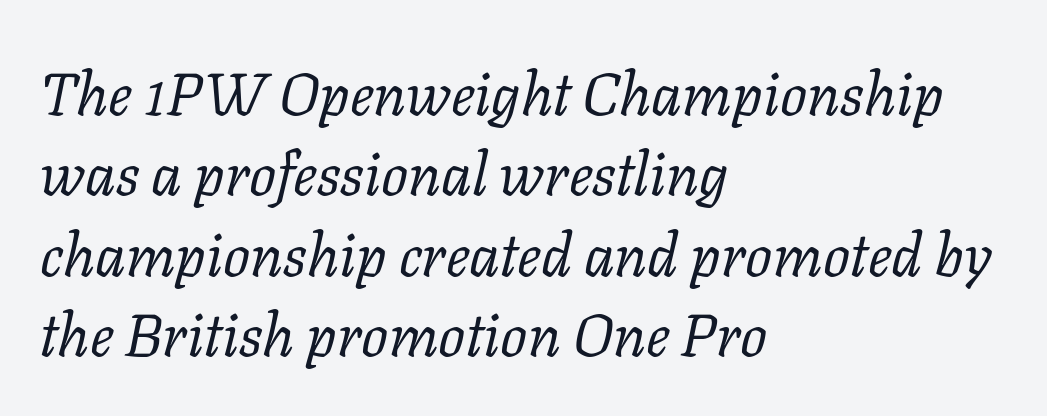
Q: Is the text bold? A: No.
Q: Is the text italic (slanted)? A: Yes, it leans right by about 11 degrees.
Q: Is the typeface a serif or a sans-serif typeface? A: Serif.
Q: Is the text underlined? A: No.
Q: How is the paragraph aligned? A: Left-aligned.
Q: Is the spacing between letters normal or unusually wide? A: Normal.
Q: Is the spacing between lines tight, normal or loose? A: Normal.
Q: Width (condensed, normal, or wide)? A: Normal.
Q: Stroke contrast? A: Low.
Q: x-height? A: Medium.
Q: Monospaced? A: No.
